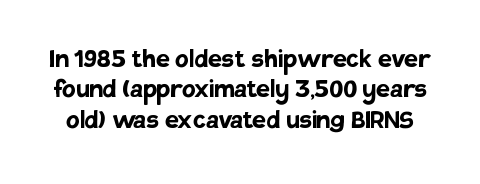
Q: Is the text bold? A: Yes.
Q: Is the text italic (slanted)? A: No, it is upright.
Q: Is the typeface a serif or a sans-serif typeface? A: Sans-serif.
Q: Is the text underlined? A: No.
Q: Is the spacing between letters normal or unusually wide? A: Normal.
Q: Is the spacing between lines tight, normal or loose? A: Tight.
Q: Width (condensed, normal, or wide)? A: Normal.
Q: Stroke contrast? A: Low.
Q: x-height? A: Large.
Q: Monospaced? A: No.
